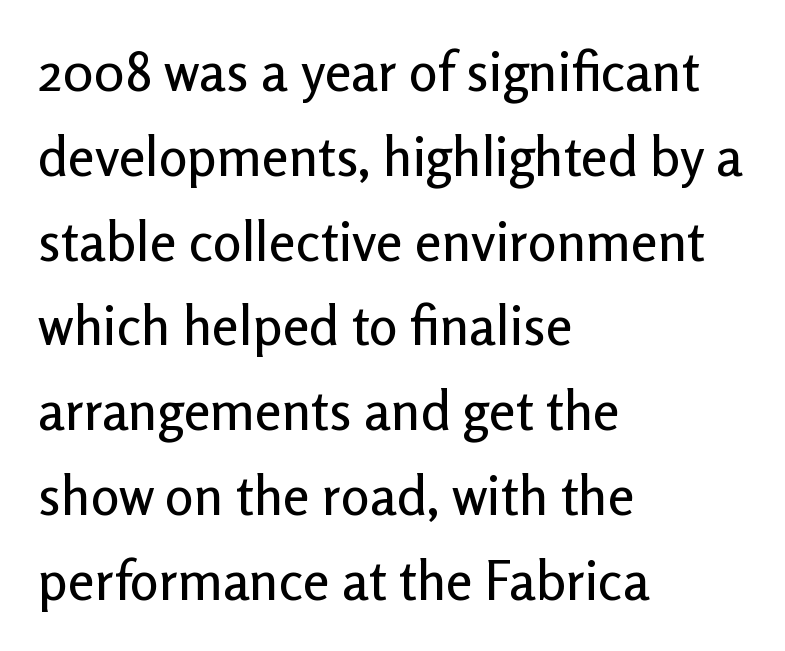
The image shows 54 px sans-serif type, upright; set left-aligned, normal line spacing (1.57x), normal letter spacing, not underlined; low stroke contrast and a medium x-height.
